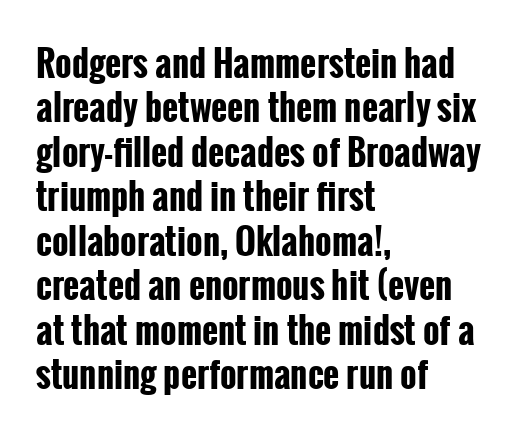
The image shows 35 px bold, condensed sans-serif type, upright; set left-aligned, normal line spacing (1.27x), normal letter spacing, not underlined; low stroke contrast and a medium x-height.
